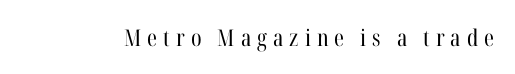
The image shows 23 px text type, upright; set unusually wide letter spacing (+0.26 em), not underlined.
